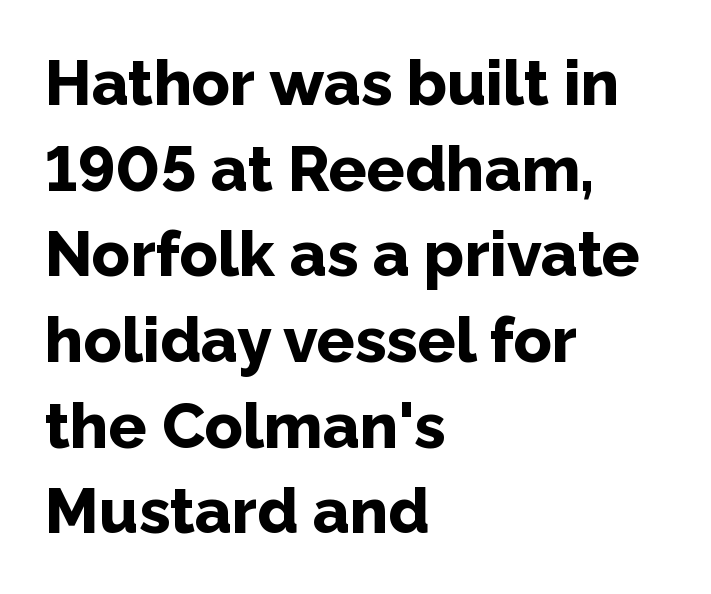
{"serif": "no", "italic": "no", "bold": "yes", "weight": "bold", "width": "normal", "stroke_contrast": "low", "x_height": "medium", "monospaced": "no", "underline": "no", "align": "left", "line_spacing": "normal", "line_spacing_ratio": 1.36, "letter_spacing": "normal", "letter_spacing_em": 0.0, "glyph_px": 63}
